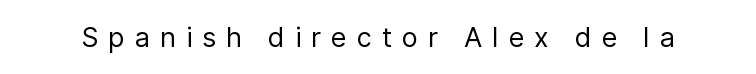
Observe the wide spacing: letters keep a clear distance from each other. Lines of text with bare space underneath. Is the stroke heavy? The answer is a plain regular-or-lighter. Ordinary non-slanted type is in use.
